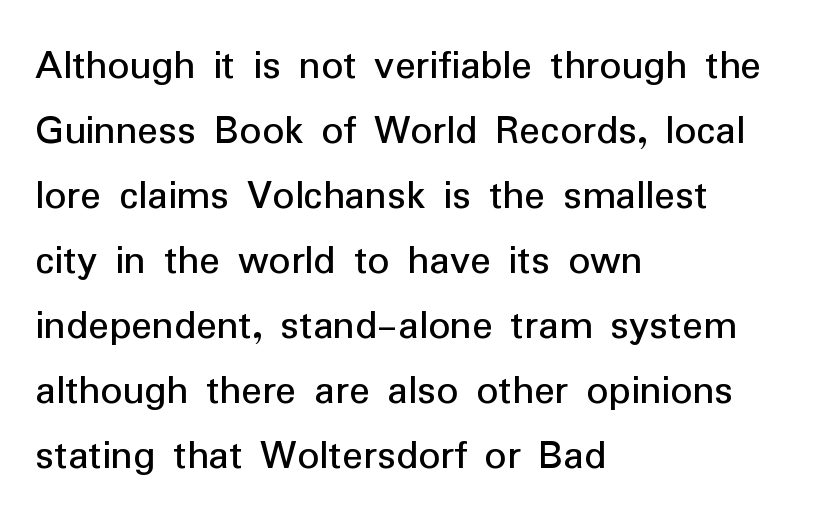
Honestly, there is no underline to notice here at all. The rendering uses a moderate line-height, typical for paragraphs. You can tell from the bare stems that sans-serif type was used. Posture: straight, roman, zero tilt. Stroke mass is kept to a normal reading level or below.
